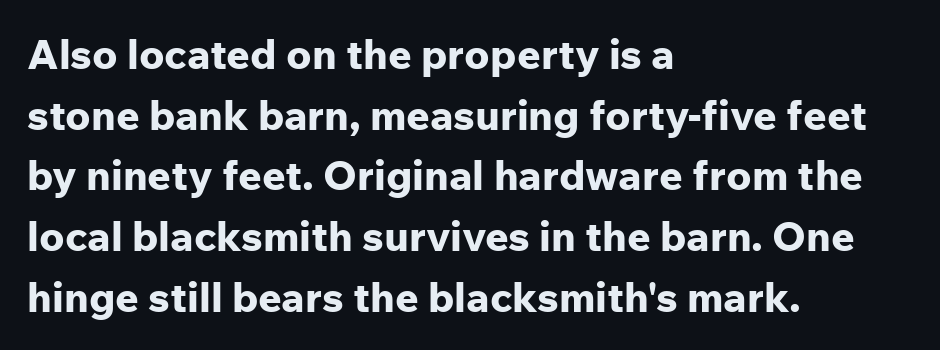
{"serif": "no", "italic": "no", "bold": "yes", "weight": "bold", "width": "normal", "stroke_contrast": "low", "x_height": "medium", "monospaced": "no", "underline": "no", "align": "left", "line_spacing": "normal", "line_spacing_ratio": 1.48, "letter_spacing": "normal", "letter_spacing_em": 0.0, "glyph_px": 41}
